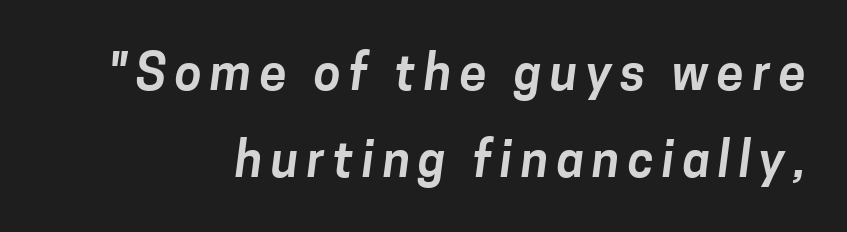
Underline: absent. You can tell from the bare stems that sans-serif type was used. You could not count columns in this text — the font is proportionally spaced. Is the block centered? No — it sits flush against the right margin.
